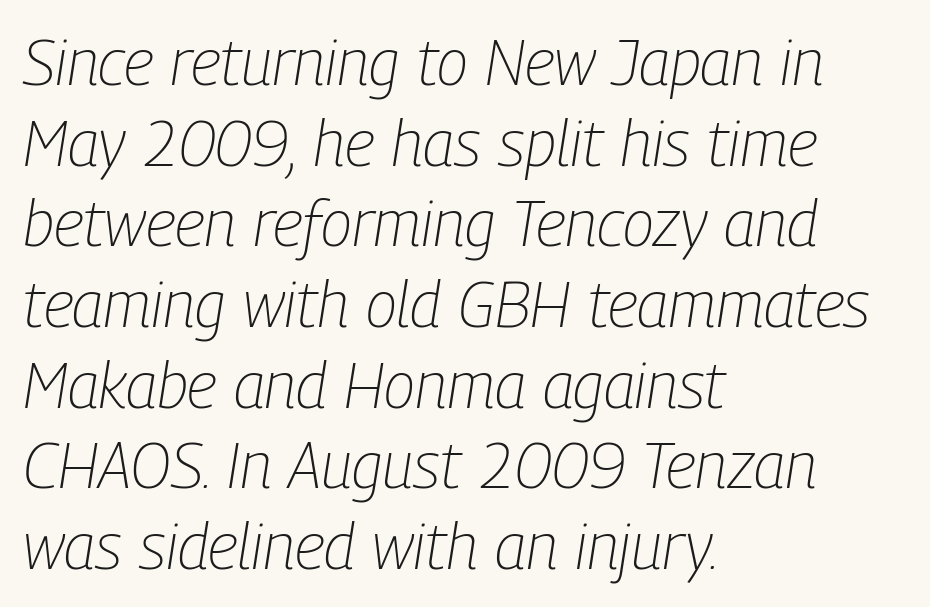
{"italic": "yes", "lean": "right", "slant_degrees": 9, "bold": "no", "weight": "light", "width": "condensed", "stroke_contrast": "low", "x_height": "medium", "monospaced": "no", "underline": "no", "align": "left", "line_spacing": "normal", "line_spacing_ratio": 1.26, "letter_spacing": "normal", "letter_spacing_em": 0.0, "glyph_px": 64}
